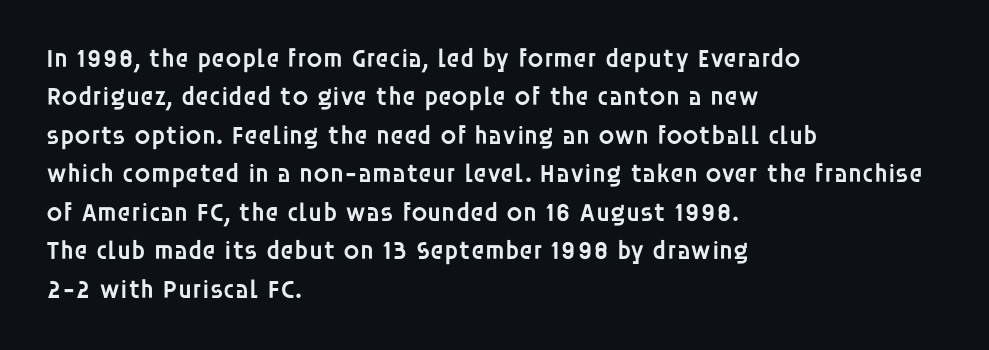
The image shows 26 px text type, upright; set left-aligned, normal line spacing (1.48x), normal letter spacing, not underlined.
